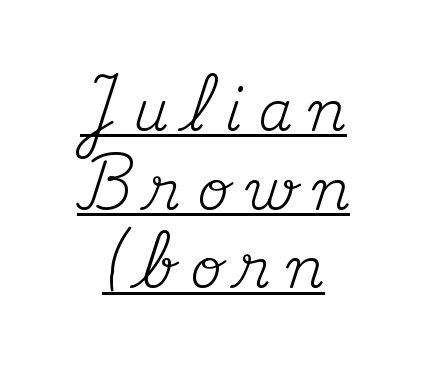
{"serif": "yes", "bold": "no", "weight": "regular", "width": "normal", "stroke_contrast": "medium", "x_height": "small", "monospaced": "no", "underline": "yes", "align": "center", "line_spacing": "normal", "line_spacing_ratio": 1.43, "letter_spacing": "wide", "letter_spacing_em": 0.31, "glyph_px": 55}
